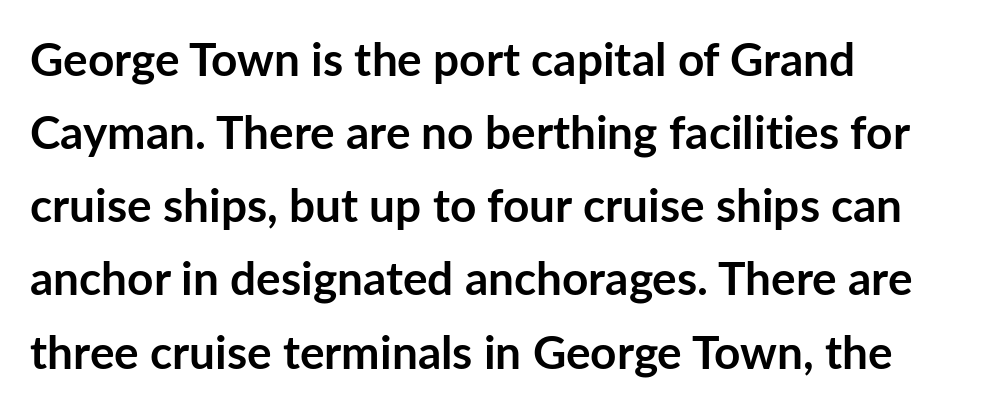
Q: Is the text bold? A: Yes.
Q: Is the text italic (slanted)? A: No, it is upright.
Q: Is the typeface a serif or a sans-serif typeface? A: Sans-serif.
Q: Is the text underlined? A: No.
Q: How is the paragraph aligned? A: Left-aligned.
Q: Is the spacing between letters normal or unusually wide? A: Normal.
Q: Is the spacing between lines tight, normal or loose? A: Normal.
Q: Width (condensed, normal, or wide)? A: Normal.
Q: Stroke contrast? A: Low.
Q: x-height? A: Medium.
Q: Monospaced? A: No.
